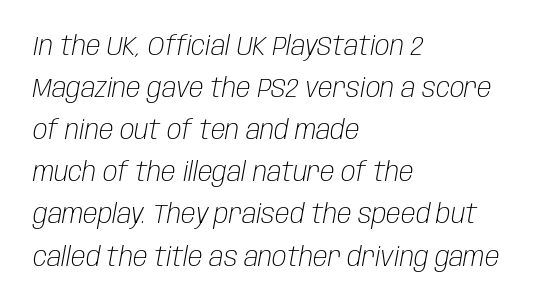
Summary of vertical rhythm: regular, with standard interline spacing. The whole block is typeset with a tilt. The passage shown has conventional tracking throughout. Summary of weight: not heavy and not bold. The compositor pushed each line to the left boundary.
